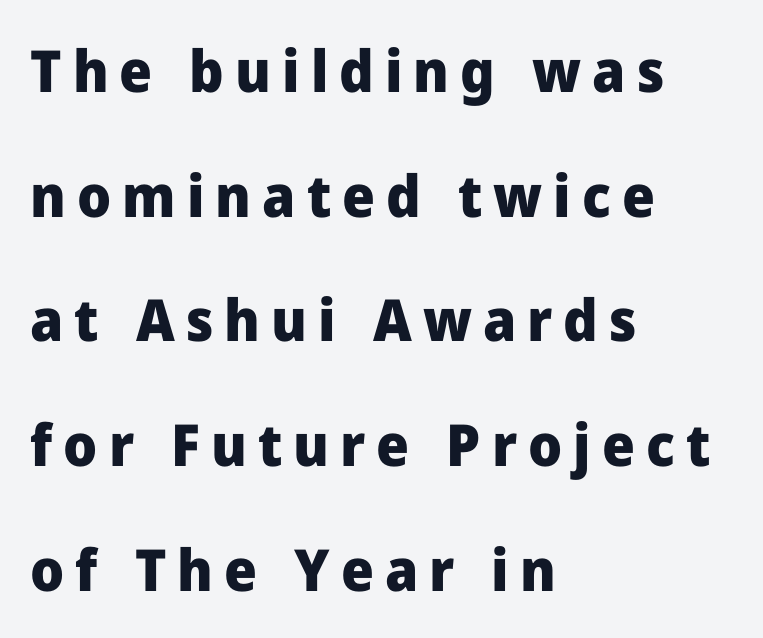
Q: Is the text bold? A: Yes.
Q: Is the text italic (slanted)? A: No, it is upright.
Q: Is the typeface a serif or a sans-serif typeface? A: Sans-serif.
Q: Is the text underlined? A: No.
Q: How is the paragraph aligned? A: Left-aligned.
Q: Is the spacing between lines tight, normal or loose? A: Loose.
Q: Width (condensed, normal, or wide)? A: Normal.
Q: Stroke contrast? A: Low.
Q: x-height? A: Medium.
Q: Monospaced? A: No.
